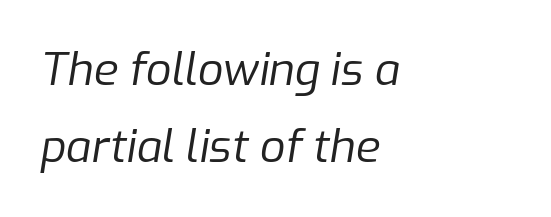
Q: Is the text bold? A: No.
Q: Is the text italic (slanted)? A: Yes, it leans right by about 9 degrees.
Q: Is the text underlined? A: No.
Q: How is the paragraph aligned? A: Left-aligned.
Q: Is the spacing between letters normal or unusually wide? A: Normal.
Q: Width (condensed, normal, or wide)? A: Normal.
Q: Stroke contrast? A: Low.
Q: x-height? A: Medium.
Q: Monospaced? A: No.
